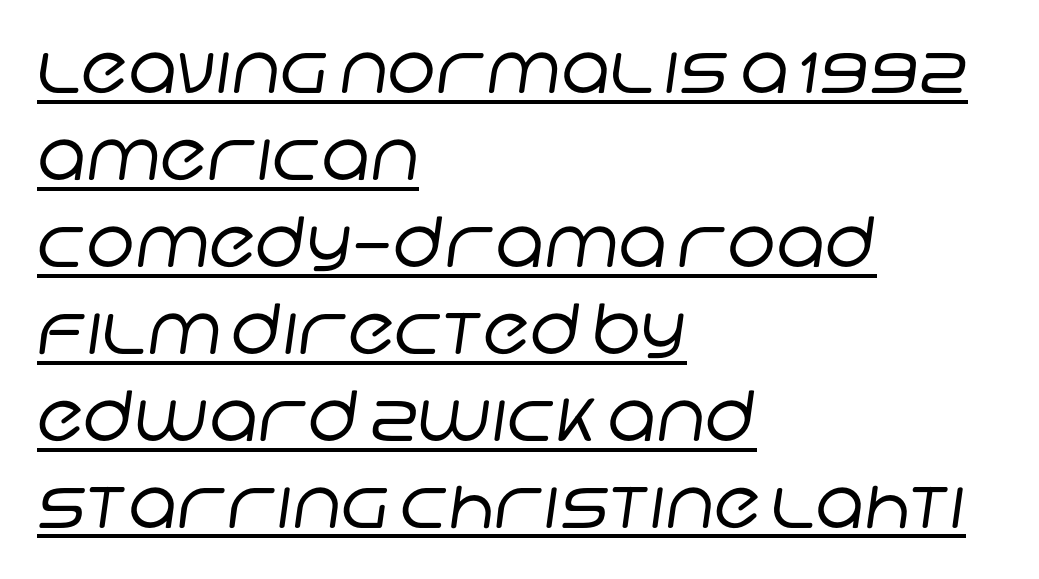
The image shows 69 px regular-weight sans-serif type; set left-aligned, normal line spacing (1.26x), normal letter spacing, underlined; low stroke contrast and a large x-height.
